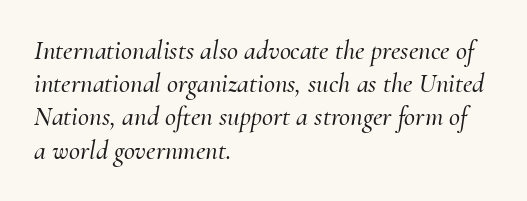
Each line starts at the same left margin while the right side varies. Between one letter and the next there's only the usual sliver of space. The passage shown leans; its letterforms are oblique. The passage shown is not underscored anywhere.
